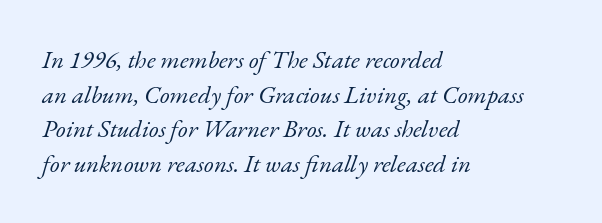
{"italic": "yes", "lean": "right", "slant_degrees": 17, "bold": "no", "underline": "no", "align": "left", "line_spacing": "normal", "line_spacing_ratio": 1.39, "letter_spacing": "normal", "letter_spacing_em": 0.0, "glyph_px": 25}
